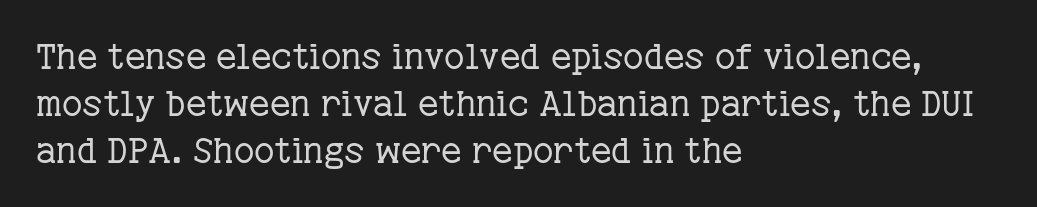
Q: Is the text bold? A: No.
Q: Is the text italic (slanted)? A: No, it is upright.
Q: Is the typeface a serif or a sans-serif typeface? A: Serif.
Q: Is the text underlined? A: No.
Q: How is the paragraph aligned? A: Left-aligned.
Q: Is the spacing between letters normal or unusually wide? A: Normal.
Q: Is the spacing between lines tight, normal or loose? A: Normal.
Q: Width (condensed, normal, or wide)? A: Normal.
Q: Stroke contrast? A: Low.
Q: x-height? A: Medium.
Q: Monospaced? A: No.
